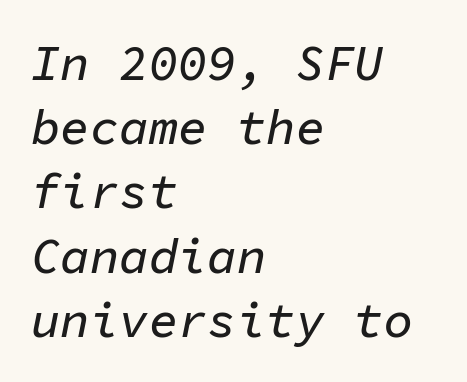
The image shows 49 px text type, italic (leaning right), monospaced; set left-aligned, normal line spacing (1.31x), normal letter spacing, not underlined; low stroke contrast and a medium x-height.
